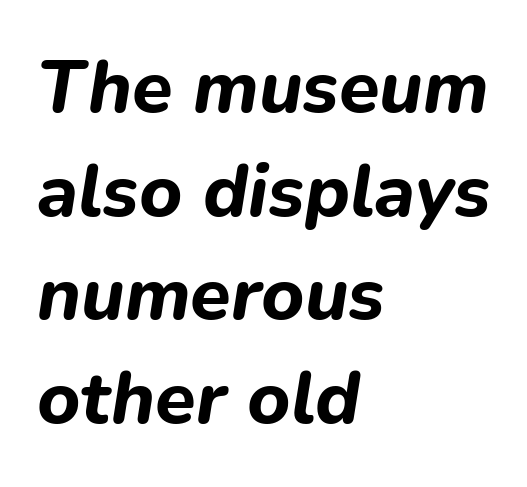
The image shows 74 px bold type, italic (leaning right); set left-aligned, normal line spacing (1.4x), normal letter spacing, not underlined; low stroke contrast and a medium x-height.
